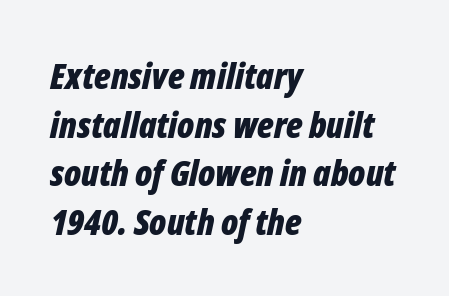
Q: Is the text bold? A: Yes.
Q: Is the text italic (slanted)? A: Yes, it leans right by about 12 degrees.
Q: Is the text underlined? A: No.
Q: How is the paragraph aligned? A: Left-aligned.
Q: Is the spacing between letters normal or unusually wide? A: Normal.
Q: Is the spacing between lines tight, normal or loose? A: Normal.
Q: Width (condensed, normal, or wide)? A: Condensed.
Q: Stroke contrast? A: Low.
Q: x-height? A: Medium.
Q: Monospaced? A: No.
